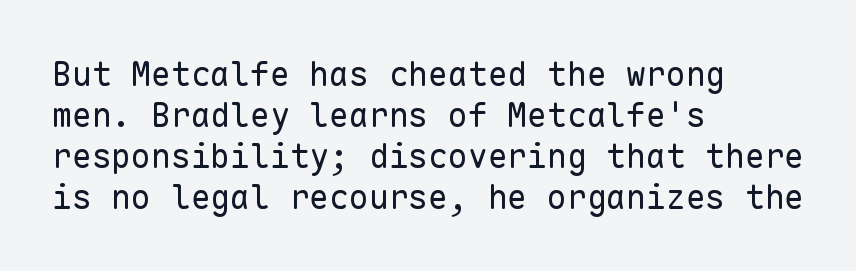
The image shows 33 px regular-weight sans-serif type, upright, monospaced; set left-aligned, line spacing 1.24x, normal letter spacing, not underlined; low stroke contrast and a medium x-height.
